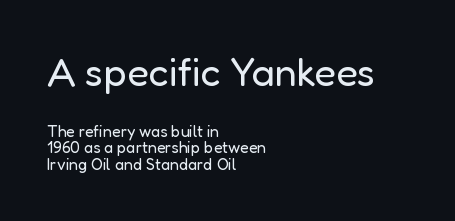
Think of a printed novel: that variable character pitch is what you see here. Short and long lines alike share a common starting point at left. If you measured baseline to baseline, you'd find a short distance. The passage shown has conventional tracking throughout.
